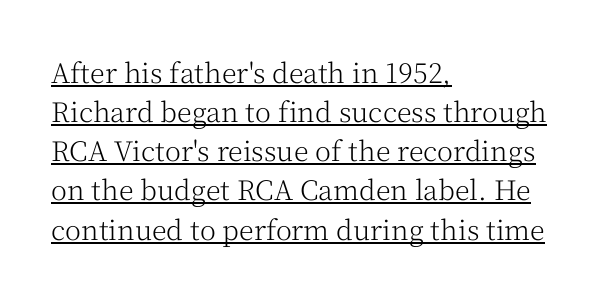
Is the block centered? No — it sits flush against the left margin. In terms of posture, this sample is upright. The weight would be labelled regular, book, light, or lighter still. This sample uses plain, unmodified letter spacing. In designer terms, the underline attribute is active on this setting.
